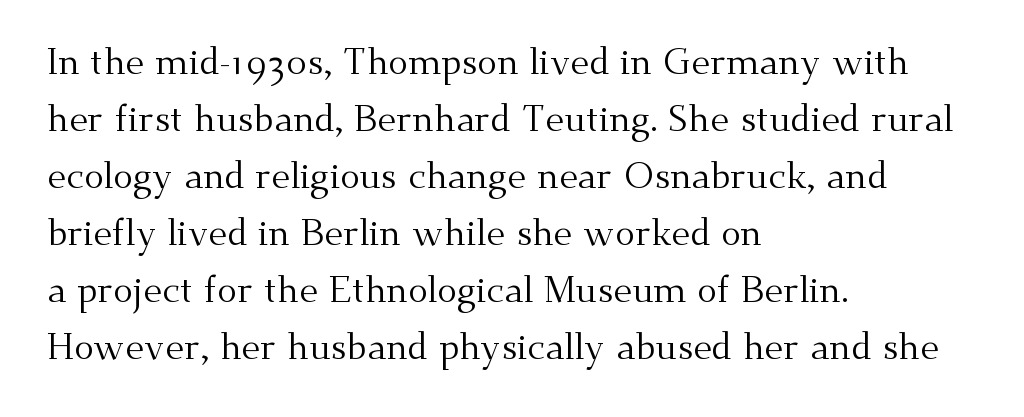
The characters display serif detailing at their extremities. Each stroke keeps to a modest, everyday thickness or less. A bare baseline throughout the passage. The leading is moderate, giving the passage an even texture.
